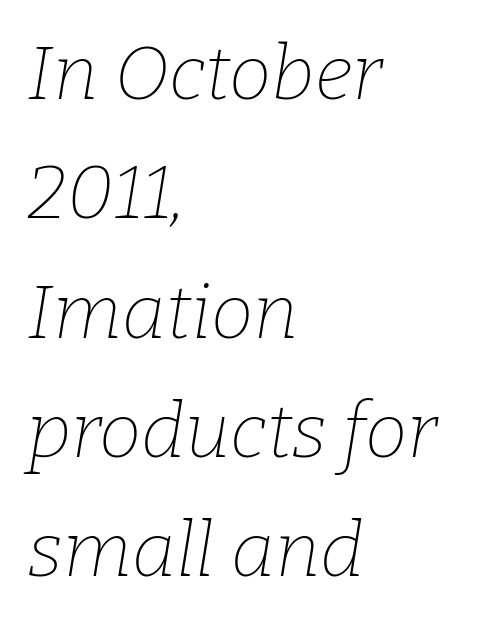
{"serif": "yes", "italic": "yes", "lean": "right", "slant_degrees": 9, "bold": "no", "weight": "thin", "width": "normal", "stroke_contrast": "low", "x_height": "medium", "monospaced": "no", "underline": "no", "align": "left", "line_spacing": "normal", "line_spacing_ratio": 1.57, "letter_spacing": "normal", "letter_spacing_em": 0.0, "glyph_px": 76}
